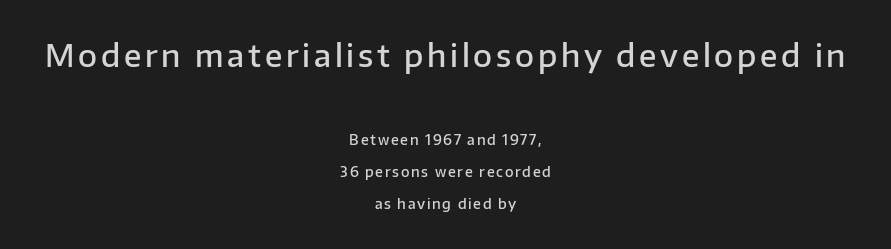
Each line is balanced around a shared central axis. Set as a demibold, roughly 600 on the weight scale. Designer's note — italics off, roman on. You could fit nearly another row in the gap between these rows.
